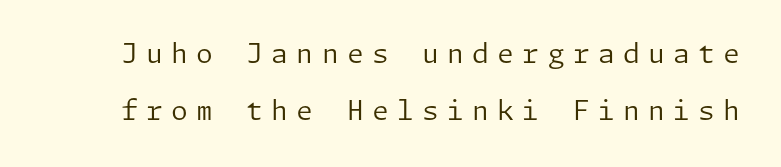
Bold? No — there's no thickening of the strokes. What's the leading like? Stretched, with rows far apart. Display-style spreading of the glyphs; the letterfit is very open. Only glyphs here, with clear space below each row. Is there any slant? The stems are plumb.
